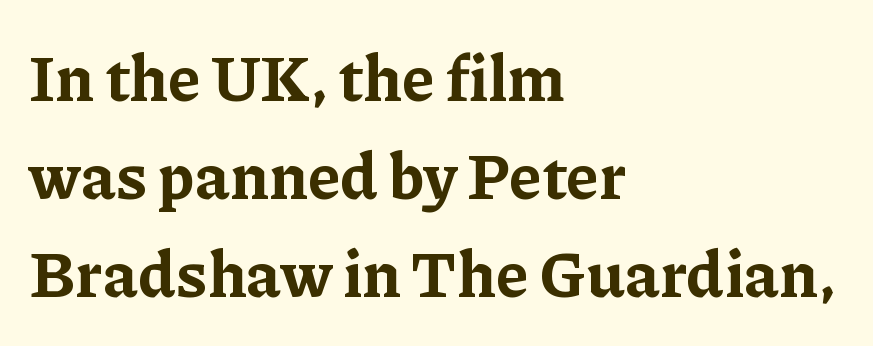
The image shows 64 px bold serif type, upright; set left-aligned, normal line spacing (1.53x), normal letter spacing, not underlined; low stroke contrast and a medium x-height.
